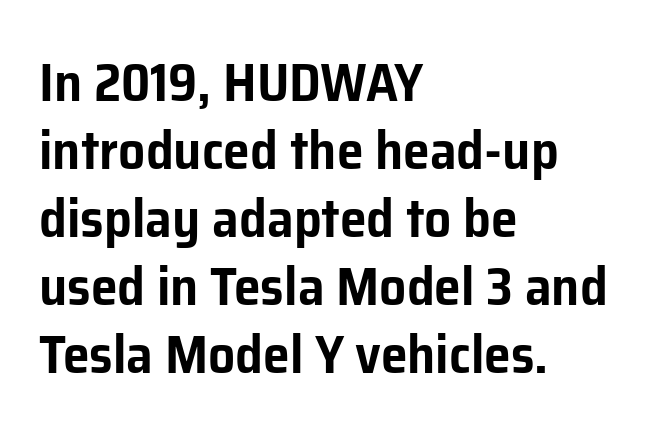
Reading down the column, the eye jumps a familiar distance to each next line. The letters stand straight up with perfectly vertical stems. Observe the ordinary spacing: letters are neighbours, not strangers. This sample has the flowing, uneven cadence of proportional lettering. Caption: multi-line text, flush left, ragged right.
